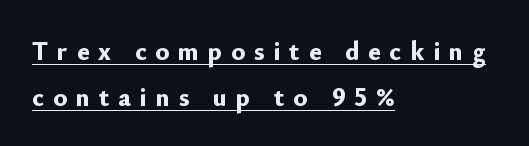
In terms of weight, the rendering is a true, heavy bold. Alignment: flush left. Caption: expanded tracking, letters set apart. Does the lettering tilt? It doesn't — this is upright. The glyphs are accompanied by a horizontal stroke just below them.
